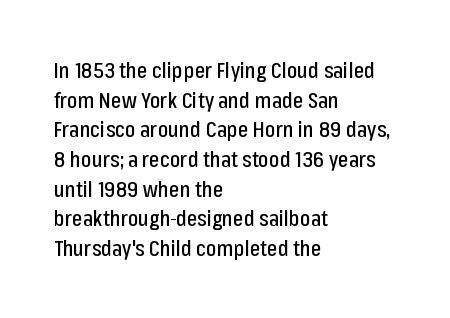
The image shows 22 px text type, upright; set left-aligned, normal line spacing (1.35x), normal letter spacing, not underlined.
